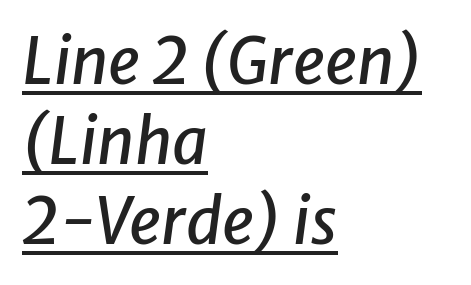
The compositor pushed each line to the left boundary. Is this a fixed-width face? No — the glyphs have proportional, varying widths. Characters are canted at an angle relative to the baseline's perpendicular. Tracking value appears to be zero — textbook default spacing. The rendered words wear a rule along their underside. A typesetter would call this leading conventional body-copy spacing.
